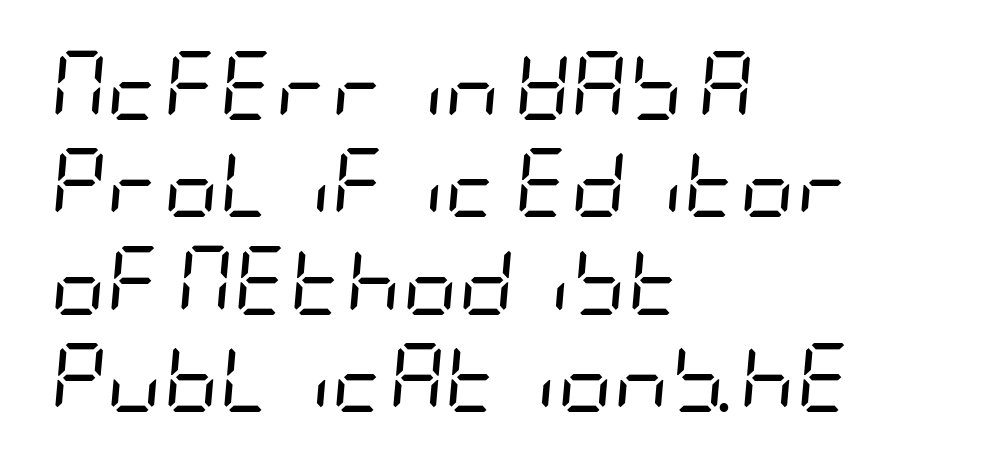
Q: Is the text bold? A: No.
Q: Is the text italic (slanted)? A: Yes, it leans right by about 5 degrees.
Q: Is the text underlined? A: No.
Q: How is the paragraph aligned? A: Left-aligned.
Q: Is the spacing between letters normal or unusually wide? A: Normal.
Q: Is the spacing between lines tight, normal or loose? A: Normal.
Q: Width (condensed, normal, or wide)? A: Condensed.
Q: Stroke contrast? A: Low.
Q: x-height? A: Large.
